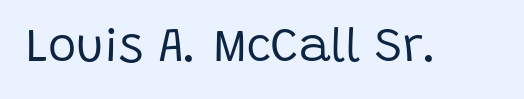
You could not count columns in this text — the font is proportionally spaced. Type without underlining. Unbolded letterforms with no extra heft. Short note: letters normally spaced.
